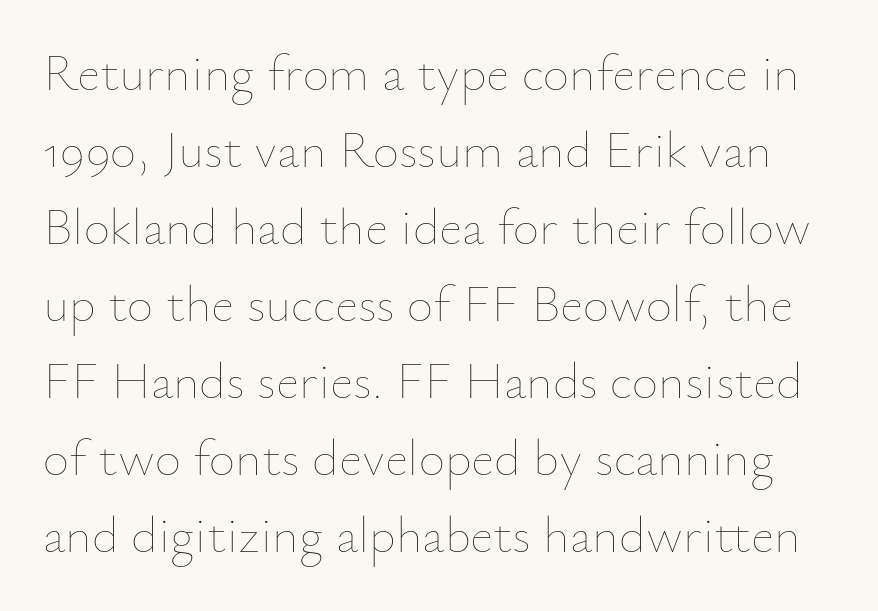
Q: Is the text bold? A: No.
Q: Is the text italic (slanted)? A: No, it is upright.
Q: Is the text underlined? A: No.
Q: Is the spacing between letters normal or unusually wide? A: Normal.
Q: Is the spacing between lines tight, normal or loose? A: Normal.
Q: Width (condensed, normal, or wide)? A: Normal.
Q: Stroke contrast? A: Low.
Q: x-height? A: Small.
Q: Monospaced? A: No.
